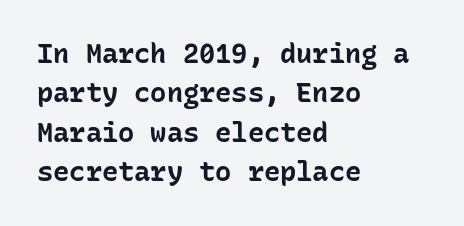
The image shows 27 px bold type, upright; set left-aligned, normal line spacing (1.46x), normal letter spacing, not underlined.
